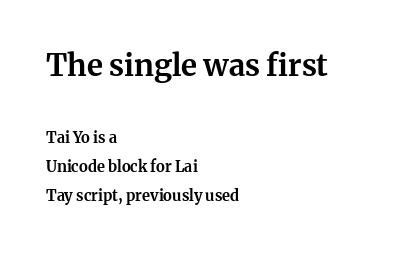
Q: Is the text bold? A: Yes.
Q: Is the text italic (slanted)? A: No, it is upright.
Q: Is the typeface a serif or a sans-serif typeface? A: Serif.
Q: Is the text underlined? A: No.
Q: How is the paragraph aligned? A: Left-aligned.
Q: Is the spacing between letters normal or unusually wide? A: Normal.
Q: Is the spacing between lines tight, normal or loose? A: Loose.
Q: Which block of text is set in a larger size, the first (top) or the second (bottom)? A: The first (top) one.
Q: Width (condensed, normal, or wide)? A: Normal.
Q: Stroke contrast? A: Medium.
Q: x-height? A: Medium.
Q: Monospaced? A: No.
